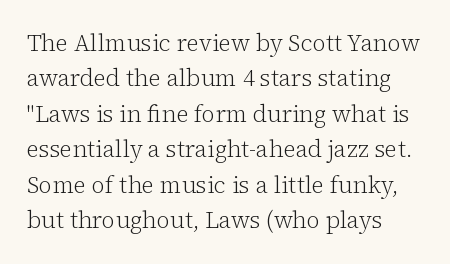
The image shows 23 px text type, upright; set left-aligned, normal line spacing (1.54x), normal letter spacing, not underlined.
